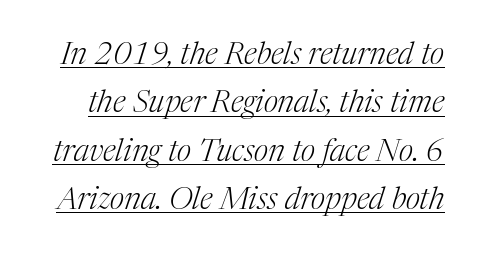
When letters slant like this, we call the style italic. A light-to-regular cut is what we see here. How would I describe the line gaps? Plain and ordinary. Emphasis is given by a line drawn under the lettering. Students, note that the glyphs here touch the page at normal intervals. A typesetter would call this proportional, since set widths differ per character.
